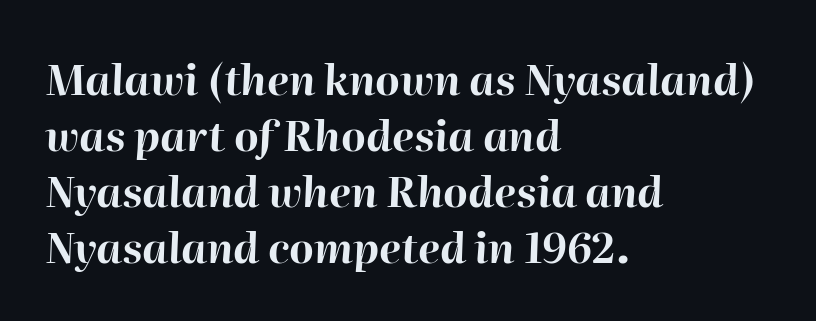
The image shows 42 px bold type, italic (leaning right); set left-aligned, normal line spacing (1.33x), normal letter spacing, not underlined; high stroke contrast and a medium x-height.
